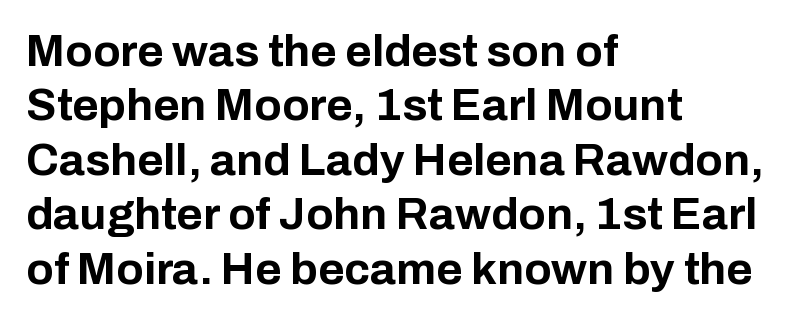
{"serif": "no", "italic": "no", "bold": "yes", "weight": "bold", "width": "normal", "stroke_contrast": "low", "x_height": "medium", "monospaced": "no", "underline": "no", "align": "left", "line_spacing_ratio": 1.21, "letter_spacing": "normal", "letter_spacing_em": 0.0, "glyph_px": 45}
